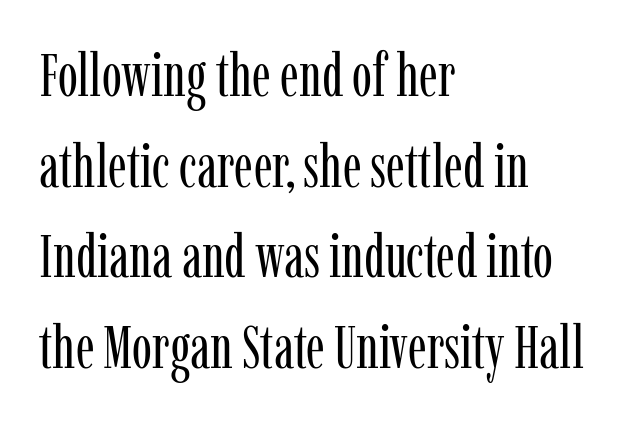
{"serif": "yes", "italic": "no", "bold": "no", "weight": "regular", "width": "condensed", "stroke_contrast": "low", "x_height": "medium", "monospaced": "no", "underline": "no", "align": "left", "line_spacing": "normal", "line_spacing_ratio": 1.51, "letter_spacing": "normal", "letter_spacing_em": 0.0, "glyph_px": 60}
